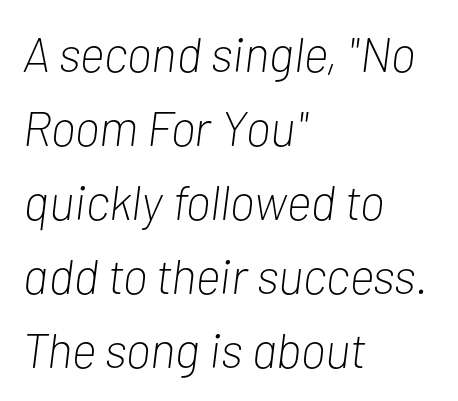
{"italic": "yes", "lean": "right", "slant_degrees": 7, "bold": "no", "weight": "light", "width": "condensed", "stroke_contrast": "low", "x_height": "medium", "monospaced": "no", "underline": "no", "align": "left", "line_spacing": "normal", "line_spacing_ratio": 1.51, "letter_spacing": "normal", "letter_spacing_em": 0.0, "glyph_px": 49}
